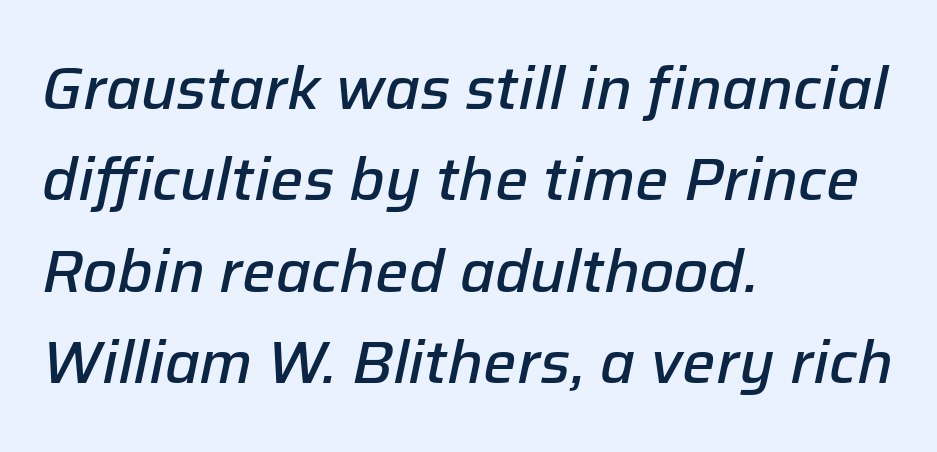
Q: Is the text bold? A: Semi-bold.
Q: Is the text italic (slanted)? A: Yes, it leans right by about 12 degrees.
Q: Is the text underlined? A: No.
Q: How is the paragraph aligned? A: Left-aligned.
Q: Is the spacing between letters normal or unusually wide? A: Normal.
Q: Is the spacing between lines tight, normal or loose? A: Normal.
Q: Width (condensed, normal, or wide)? A: Normal.
Q: Stroke contrast? A: Low.
Q: x-height? A: Medium.
Q: Monospaced? A: No.
